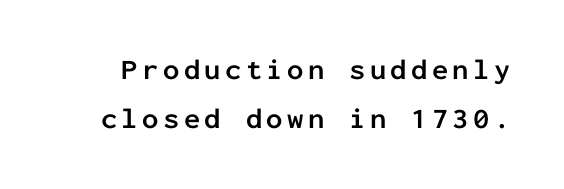
Monospaced: the letters line up in strict vertical columns. Is the type bold? Yes — the strokes are clearly thick and heavy. The foot of each line stays bare and open. Nope, not italic — everything's standing straight.
